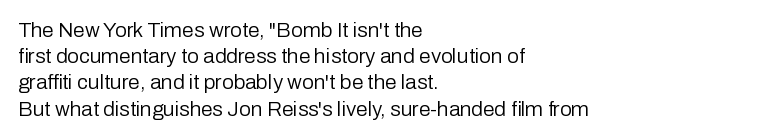
{"italic": "no", "bold": "no", "underline": "no", "align": "left", "line_spacing": "normal", "line_spacing_ratio": 1.25, "letter_spacing": "normal", "letter_spacing_em": 0.0, "glyph_px": 21}
